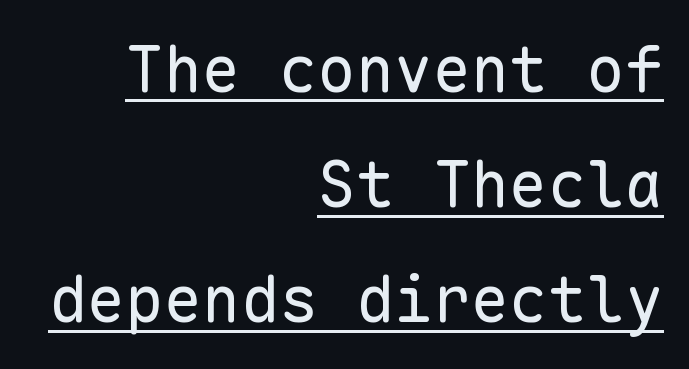
Q: Is the text bold? A: No.
Q: Is the text italic (slanted)? A: No, it is upright.
Q: Is the typeface a serif or a sans-serif typeface? A: Sans-serif.
Q: Is the text underlined? A: Yes.
Q: How is the paragraph aligned? A: Right-aligned.
Q: Is the spacing between letters normal or unusually wide? A: Normal.
Q: Width (condensed, normal, or wide)? A: Normal.
Q: Stroke contrast? A: Low.
Q: x-height? A: Medium.
Q: Monospaced? A: Yes.
